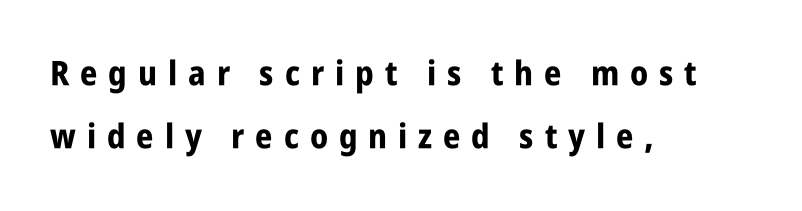
Q: Is the text bold? A: Yes.
Q: Is the text italic (slanted)? A: No, it is upright.
Q: Is the typeface a serif or a sans-serif typeface? A: Sans-serif.
Q: Is the text underlined? A: No.
Q: How is the paragraph aligned? A: Left-aligned.
Q: Is the spacing between letters normal or unusually wide? A: Unusually wide.
Q: Width (condensed, normal, or wide)? A: Condensed.
Q: Stroke contrast? A: Low.
Q: x-height? A: Large.
Q: Monospaced? A: No.
